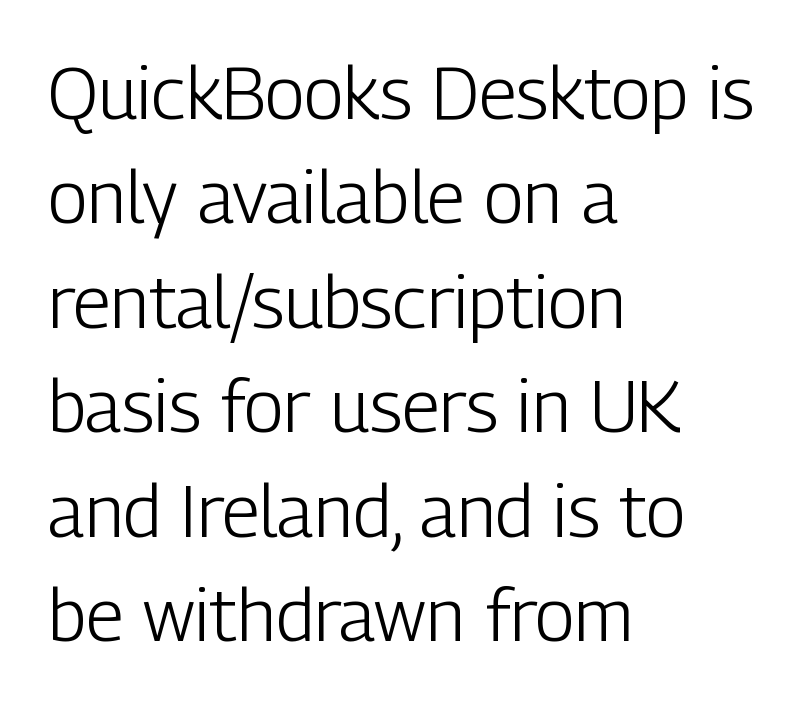
Q: Is the text bold? A: No.
Q: Is the text italic (slanted)? A: No, it is upright.
Q: Is the typeface a serif or a sans-serif typeface? A: Sans-serif.
Q: Is the text underlined? A: No.
Q: How is the paragraph aligned? A: Left-aligned.
Q: Is the spacing between letters normal or unusually wide? A: Normal.
Q: Is the spacing between lines tight, normal or loose? A: Normal.
Q: Width (condensed, normal, or wide)? A: Condensed.
Q: Stroke contrast? A: Low.
Q: x-height? A: Medium.
Q: Monospaced? A: No.
